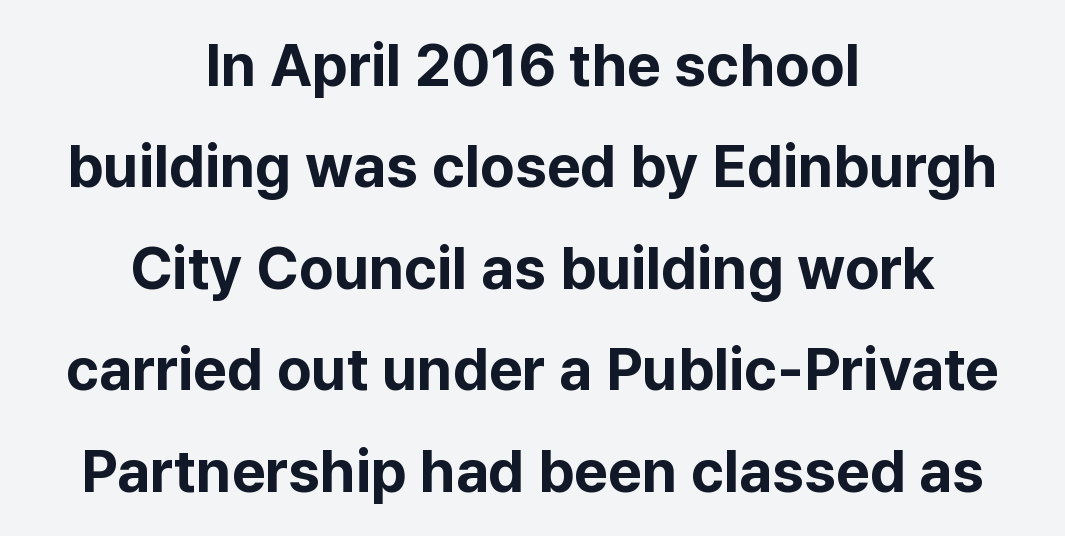
{"serif": "no", "italic": "no", "bold": "yes", "weight": "bold", "width": "normal", "stroke_contrast": "low", "x_height": "medium", "monospaced": "no", "underline": "no", "align": "center", "line_spacing_ratio": 1.72, "letter_spacing": "normal", "letter_spacing_em": 0.0, "glyph_px": 59}
